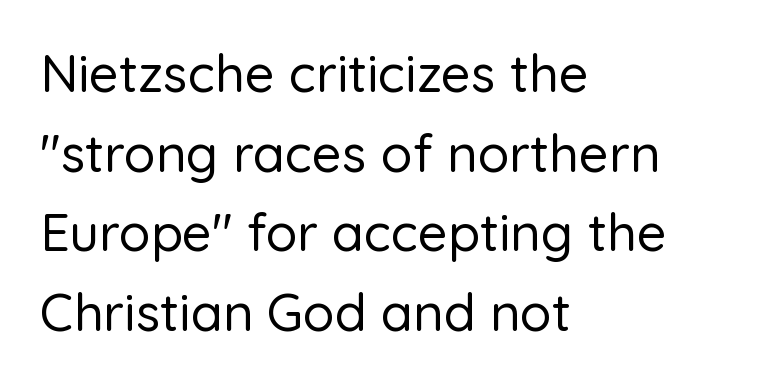
Q: Is the text italic (slanted)? A: No, it is upright.
Q: Is the typeface a serif or a sans-serif typeface? A: Sans-serif.
Q: Is the text underlined? A: No.
Q: How is the paragraph aligned? A: Left-aligned.
Q: Is the spacing between letters normal or unusually wide? A: Normal.
Q: Is the spacing between lines tight, normal or loose? A: Normal.
Q: Width (condensed, normal, or wide)? A: Normal.
Q: Stroke contrast? A: Low.
Q: x-height? A: Medium.
Q: Monospaced? A: No.
